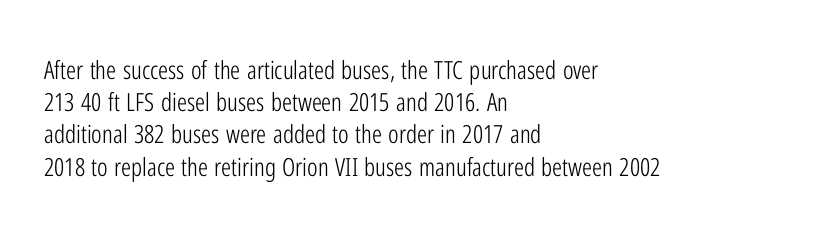
{"italic": "no", "bold": "no", "underline": "no", "align": "left", "line_spacing": "normal", "line_spacing_ratio": 1.29, "letter_spacing": "normal", "letter_spacing_em": 0.0, "glyph_px": 25}
